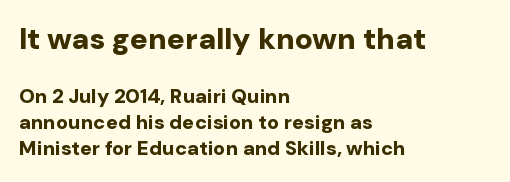
The image shows 30 px bold sans-serif type, upright; set left-aligned, normal line spacing (1.32x), normal letter spacing, not underlined; the first (top) block is 1.5x larger; low stroke contrast and a medium x-height.
